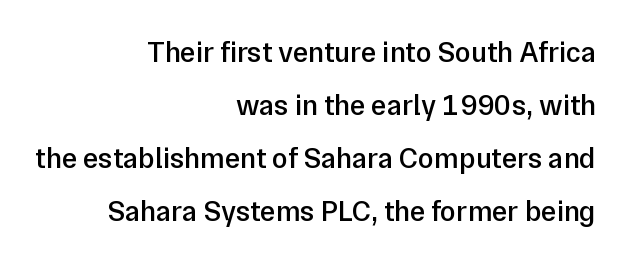
Q: Is the text bold? A: Semi-bold.
Q: Is the text italic (slanted)? A: No, it is upright.
Q: Is the typeface a serif or a sans-serif typeface? A: Sans-serif.
Q: Is the text underlined? A: No.
Q: How is the paragraph aligned? A: Right-aligned.
Q: Is the spacing between letters normal or unusually wide? A: Normal.
Q: Width (condensed, normal, or wide)? A: Normal.
Q: Stroke contrast? A: Low.
Q: x-height? A: Medium.
Q: Monospaced? A: No.
